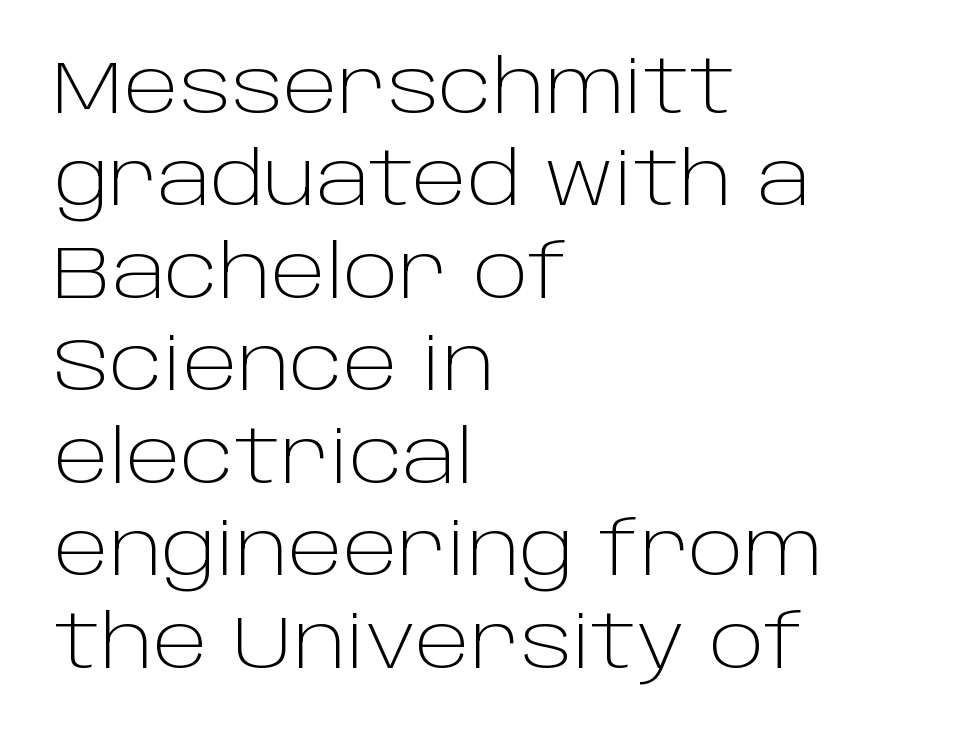
You could not count columns in this text — the font is proportionally spaced. In terms of leading, this rendering sits right in the middle. Leftover space on each line is placed entirely after the last word. If you drew a line through each stem, it would be perfectly vertical. The rendering shows plain stroke endings on the letterforms — a sans-serif design. Stroke mass is kept to a normal reading level or below.
